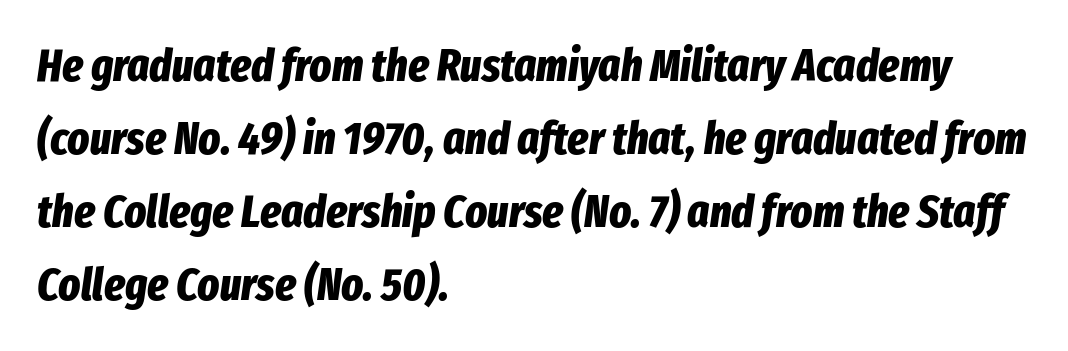
{"italic": "yes", "lean": "right", "slant_degrees": 8, "bold": "yes", "weight": "bold", "width": "condensed", "stroke_contrast": "low", "x_height": "medium", "monospaced": "no", "underline": "no", "align": "left", "line_spacing": "normal", "line_spacing_ratio": 1.59, "letter_spacing": "normal", "letter_spacing_em": 0.0, "glyph_px": 46}
